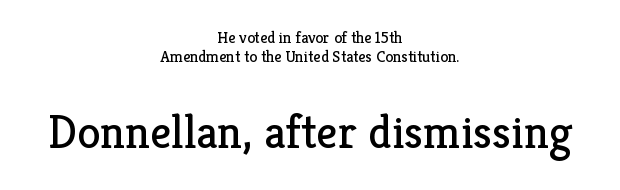
Q: Is the text bold? A: No.
Q: Is the text italic (slanted)? A: No, it is upright.
Q: Is the typeface a serif or a sans-serif typeface? A: Serif.
Q: Is the text underlined? A: No.
Q: How is the paragraph aligned? A: Centered.
Q: Is the spacing between letters normal or unusually wide? A: Normal.
Q: Which block of text is set in a larger size, the first (top) or the second (bottom)? A: The second (bottom) one.
Q: Width (condensed, normal, or wide)? A: Normal.
Q: Stroke contrast? A: Low.
Q: x-height? A: Medium.
Q: Monospaced? A: No.
